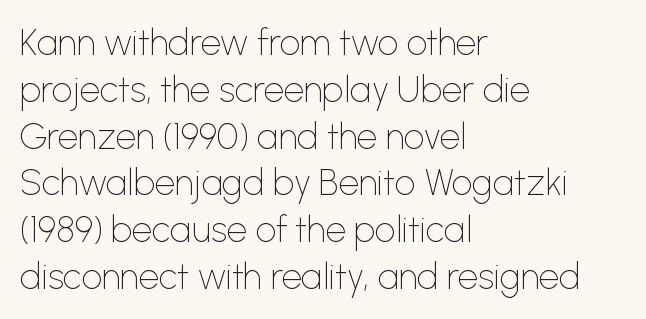
Q: Is the text bold? A: No.
Q: Is the text italic (slanted)? A: No, it is upright.
Q: Is the typeface a serif or a sans-serif typeface? A: Sans-serif.
Q: Is the text underlined? A: No.
Q: How is the paragraph aligned? A: Left-aligned.
Q: Is the spacing between letters normal or unusually wide? A: Normal.
Q: Is the spacing between lines tight, normal or loose? A: Normal.
Q: Width (condensed, normal, or wide)? A: Normal.
Q: Stroke contrast? A: Low.
Q: x-height? A: Medium.
Q: Monospaced? A: No.
